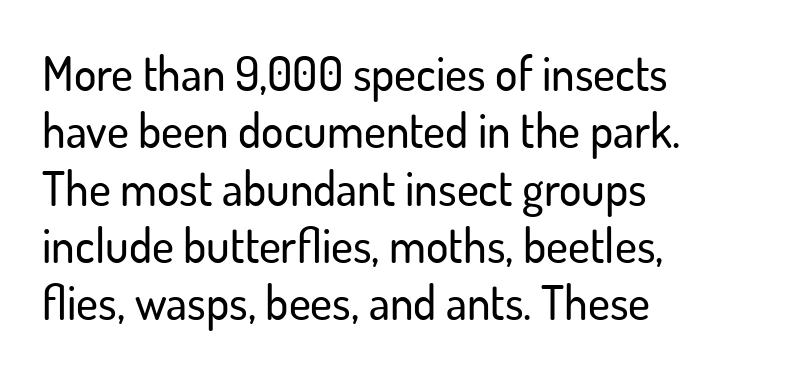
These lines are rendered in a variable-pitch font. The designer went with a sans here, leaving each stem footless. Clear beneath every line of the passage. In terms of posture, this sample is upright.
